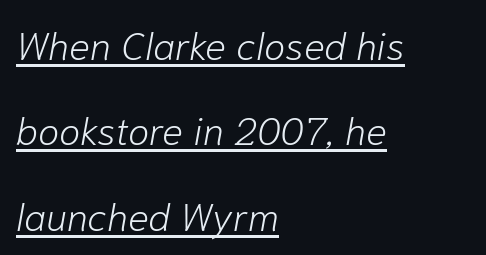
Stroke thickness stays within the range of a standard reading face or lighter. These lines stand farther apart than default settings would place them. The typography opts for an oblique posture over an upright one. The paragraph shown leans on its left margin. Glance below the letters and you will spot a drawn line. Tracking value appears to be zero — textbook default spacing.
